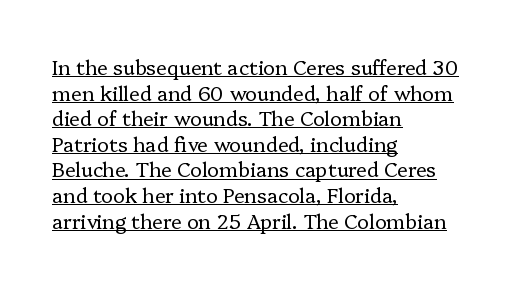
{"italic": "no", "bold": "no", "underline": "yes", "align": "left", "line_spacing": "normal", "line_spacing_ratio": 1.28, "letter_spacing": "normal", "letter_spacing_em": 0.0, "glyph_px": 20}
